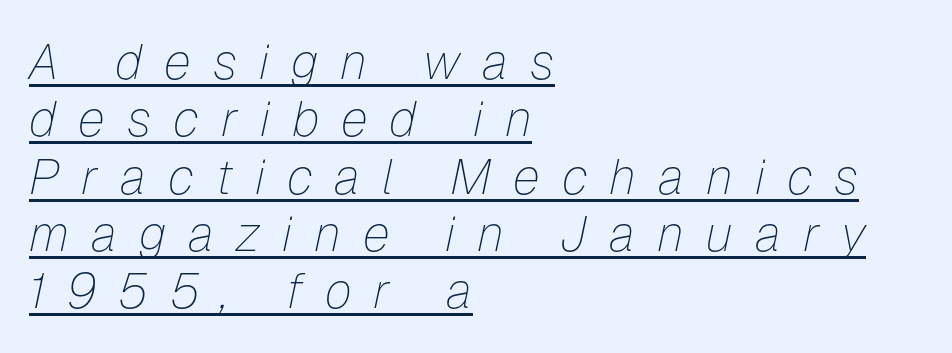
The image shows 49 px thin type, italic (leaning right); set left-aligned, line spacing 1.17x, unusually wide letter spacing (+0.45 em), underlined; low stroke contrast and a medium x-height.
